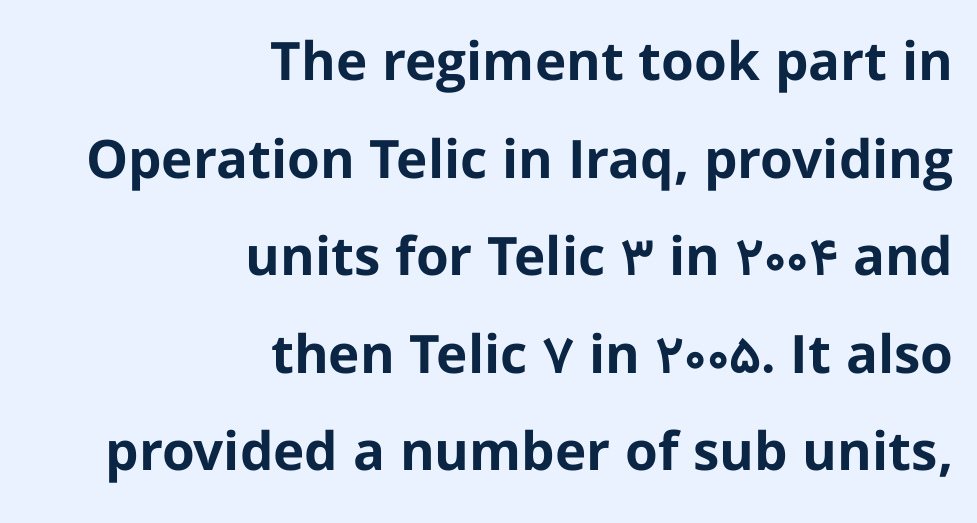
{"serif": "no", "italic": "no", "bold": "yes", "weight": "bold", "width": "normal", "stroke_contrast": "low", "x_height": "medium", "monospaced": "no", "underline": "no", "align": "right", "line_spacing_ratio": 1.84, "letter_spacing": "normal", "letter_spacing_em": 0.0, "glyph_px": 53}
